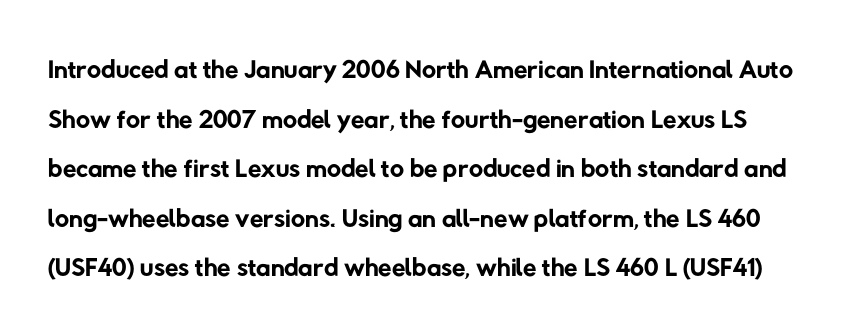
{"serif": "no", "bold": "no", "weight": "regular", "width": "normal", "stroke_contrast": "low", "x_height": "medium", "monospaced": "no", "underline": "no", "line_spacing": "normal", "line_spacing_ratio": 1.27, "letter_spacing": "normal", "letter_spacing_em": 0.0, "glyph_px": 39}
